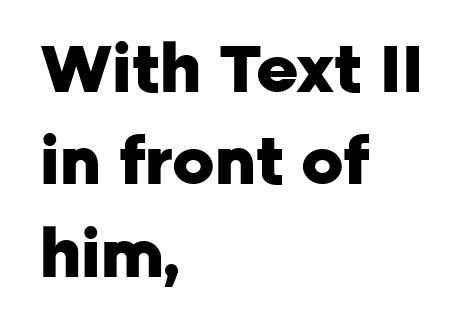
Q: Is the text bold? A: Yes.
Q: Is the text italic (slanted)? A: No, it is upright.
Q: Is the typeface a serif or a sans-serif typeface? A: Sans-serif.
Q: Is the text underlined? A: No.
Q: How is the paragraph aligned? A: Left-aligned.
Q: Is the spacing between letters normal or unusually wide? A: Normal.
Q: Is the spacing between lines tight, normal or loose? A: Normal.
Q: Width (condensed, normal, or wide)? A: Normal.
Q: Stroke contrast? A: Low.
Q: x-height? A: Medium.
Q: Monospaced? A: No.
